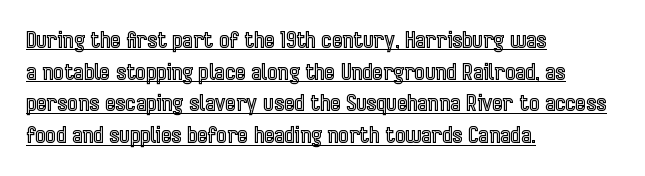
The image shows 22 px text type, upright; set left-aligned, normal line spacing (1.44x), normal letter spacing, underlined.
